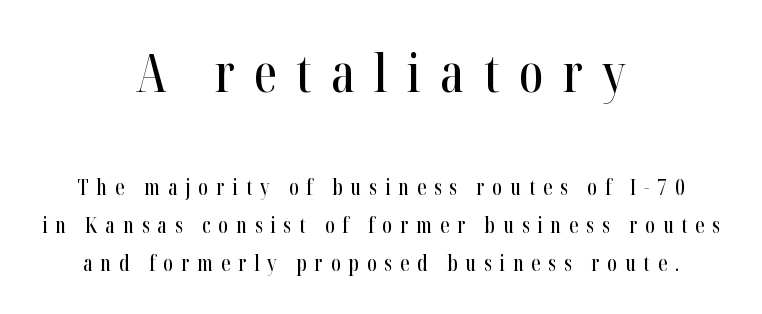
{"serif": "yes", "italic": "no", "width": "condensed", "stroke_contrast": "high", "x_height": "medium", "monospaced": "no", "underline": "no", "align": "center", "line_spacing_ratio": 1.81, "letter_spacing": "wide", "letter_spacing_em": 0.37, "larger_block": "first", "size_ratio": 2.48, "glyph_px": 52}
